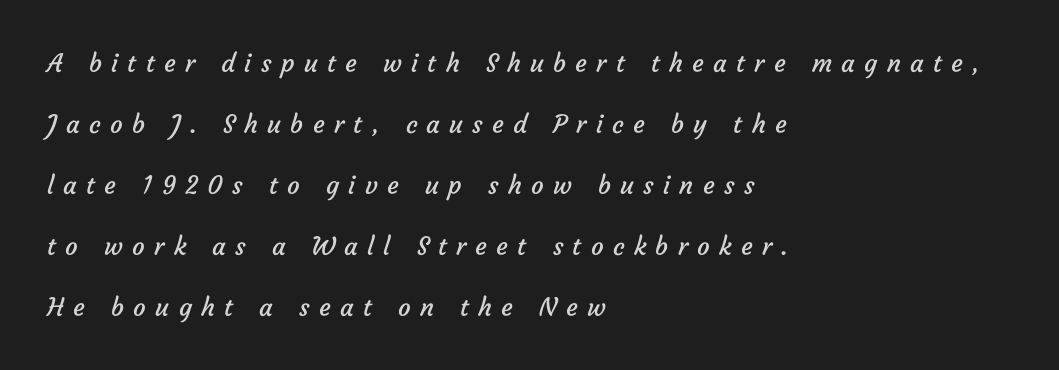
{"bold": "no", "underline": "no", "align": "left", "line_spacing": "loose", "line_spacing_ratio": 2.44, "letter_spacing": "wide", "letter_spacing_em": 0.37, "glyph_px": 25}
